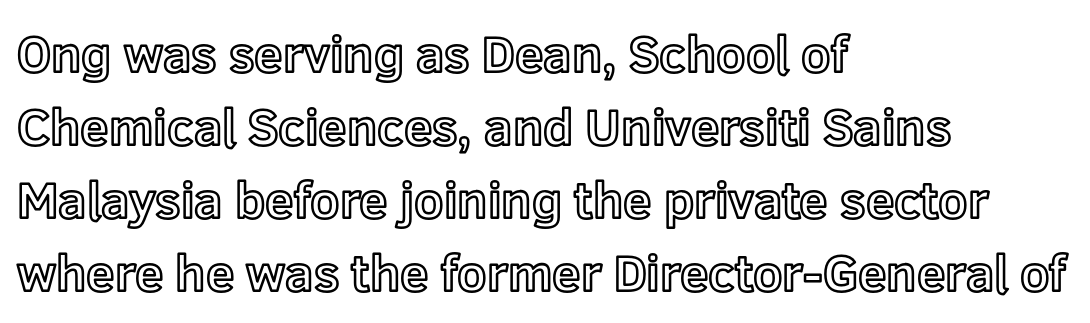
Q: Is the text italic (slanted)? A: No, it is upright.
Q: Is the text underlined? A: No.
Q: How is the paragraph aligned? A: Left-aligned.
Q: Is the spacing between letters normal or unusually wide? A: Normal.
Q: Is the spacing between lines tight, normal or loose? A: Normal.
Q: Width (condensed, normal, or wide)? A: Normal.
Q: x-height? A: Medium.
Q: Monospaced? A: No.
